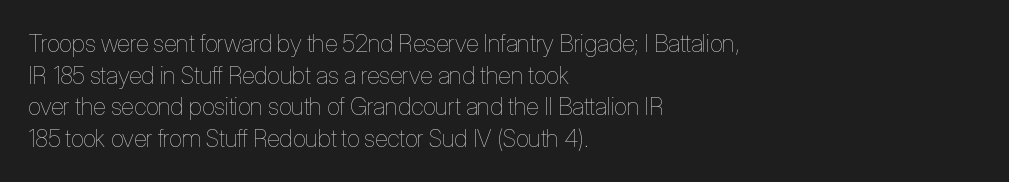
Leftover space on each line is placed entirely after the last word. The typesetting does not lean heavy: it is not bold. Honestly, the letter spacing is just normal — you wouldn't notice it. Underline: absent. If you drew a line through each stem, it would be perfectly vertical.
